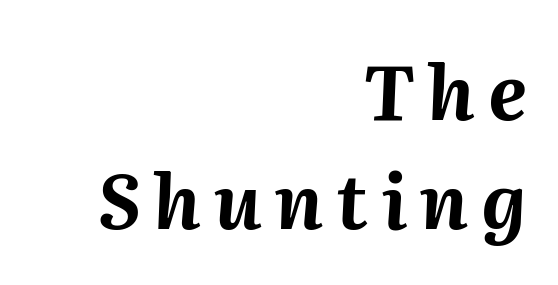
Q: Is the text bold? A: Yes.
Q: Is the text italic (slanted)? A: Yes, it leans right by about 2 degrees.
Q: Is the text underlined? A: No.
Q: How is the paragraph aligned? A: Right-aligned.
Q: Is the spacing between lines tight, normal or loose? A: Normal.
Q: Width (condensed, normal, or wide)? A: Normal.
Q: Stroke contrast? A: Medium.
Q: x-height? A: Medium.
Q: Monospaced? A: No.
